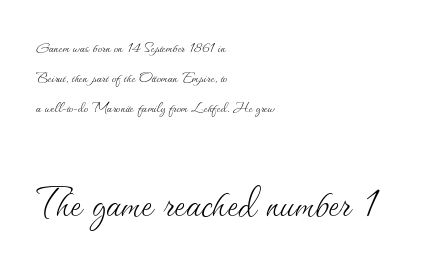
Q: Is the text bold? A: No.
Q: Is the text italic (slanted)? A: Yes.
Q: Is the text underlined? A: No.
Q: How is the paragraph aligned? A: Left-aligned.
Q: Is the spacing between letters normal or unusually wide? A: Normal.
Q: Is the spacing between lines tight, normal or loose? A: Normal.
Q: Which block of text is set in a larger size, the first (top) or the second (bottom)? A: The second (bottom) one.
Q: Width (condensed, normal, or wide)? A: Normal.
Q: Stroke contrast? A: Medium.
Q: x-height? A: Small.
Q: Monospaced? A: No.
